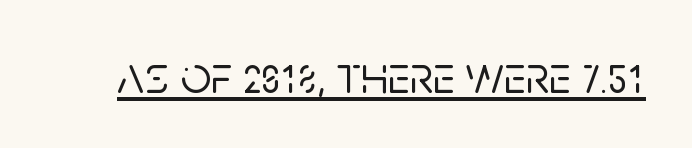
{"serif": "no", "italic": "no", "width": "normal", "stroke_contrast": "low", "x_height": "large", "monospaced": "no", "underline": "yes", "letter_spacing": "normal", "letter_spacing_em": 0.0, "glyph_px": 53}
